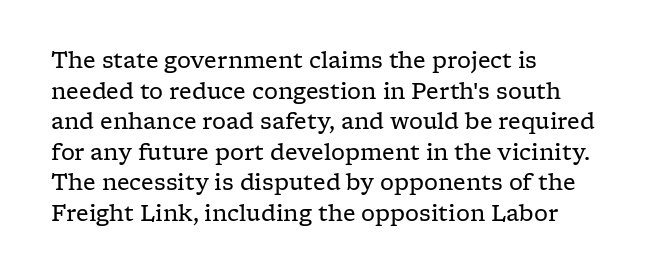
Q: Is the text bold? A: No.
Q: Is the text italic (slanted)? A: No, it is upright.
Q: Is the text underlined? A: No.
Q: How is the paragraph aligned? A: Left-aligned.
Q: Is the spacing between letters normal or unusually wide? A: Normal.
Q: Is the spacing between lines tight, normal or loose? A: Normal.
